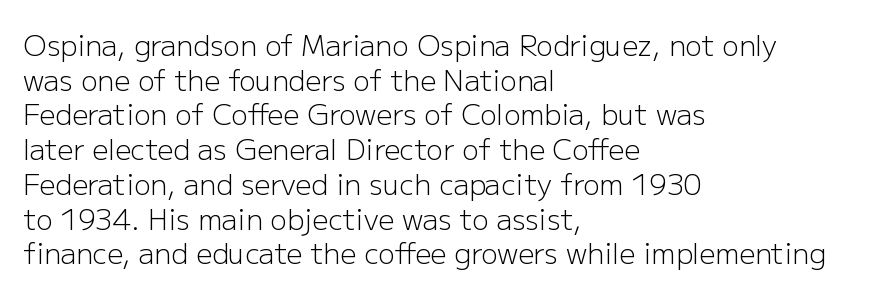
Inter-character spacing is left at the font's built-in metrics. The cut favours lightness, reaching ordinary text weight at its darkest. The face used here is a sans, in the tradition of grotesques and geometrics. The lines in this sample share a left origin and differ only in where they stop.
